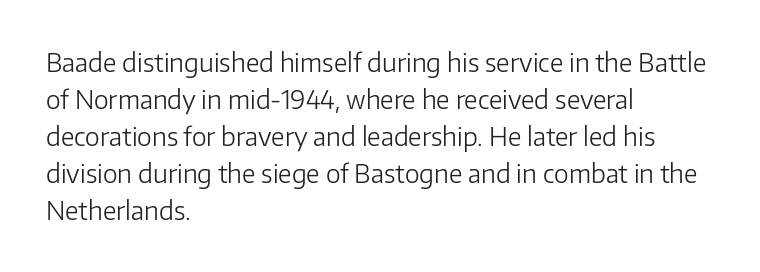
Q: Is the text bold? A: No.
Q: Is the text italic (slanted)? A: No, it is upright.
Q: Is the text underlined? A: No.
Q: How is the paragraph aligned? A: Left-aligned.
Q: Is the spacing between letters normal or unusually wide? A: Normal.
Q: Is the spacing between lines tight, normal or loose? A: Normal.
